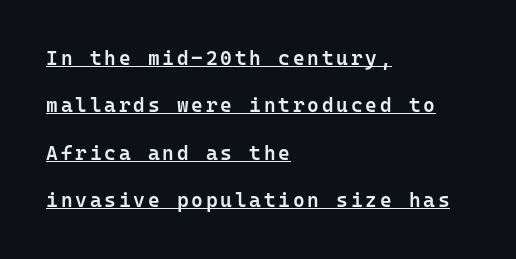
{"italic": "no", "bold": "semi", "underline": "yes", "align": "left", "line_spacing": "loose", "line_spacing_ratio": 2.37, "glyph_px": 20}
